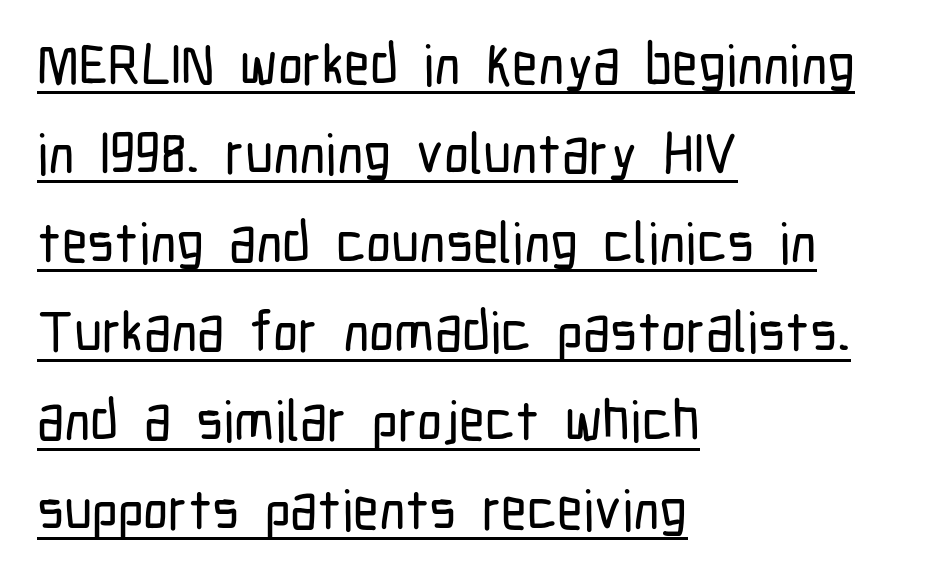
Q: Is the text italic (slanted)? A: No, it is upright.
Q: Is the typeface a serif or a sans-serif typeface? A: Sans-serif.
Q: Is the text underlined? A: Yes.
Q: How is the paragraph aligned? A: Left-aligned.
Q: Is the spacing between letters normal or unusually wide? A: Normal.
Q: Is the spacing between lines tight, normal or loose? A: Normal.
Q: Width (condensed, normal, or wide)? A: Condensed.
Q: Stroke contrast? A: Low.
Q: x-height? A: Medium.
Q: Monospaced? A: No.
